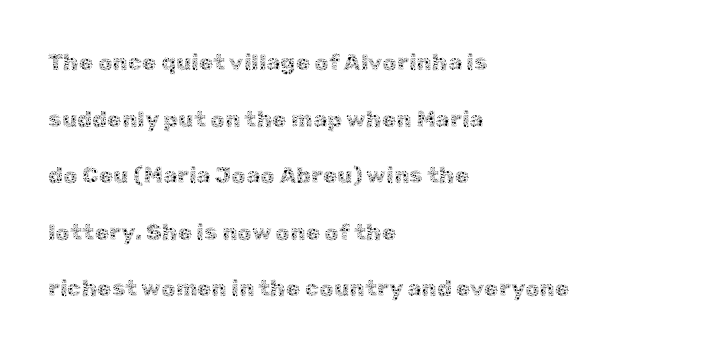
{"italic": "no", "bold": "no", "underline": "no", "align": "left", "line_spacing": "loose", "line_spacing_ratio": 2.46, "letter_spacing": "normal", "letter_spacing_em": 0.0, "glyph_px": 23}
